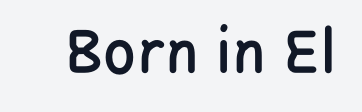
Quick note: not italic, upright. Each row of text sits above clean, open space. Glyph-to-glyph distance matches everyday printed text. These lines are rendered in a variable-pitch font.
